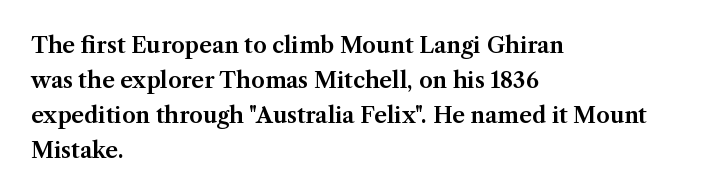
The vertical gap from one line to the next is medium. In terms of posture, this sample is upright. The ragged edge is on the right, which tells us the setting is flush left. Look at the tracking — it's just the regular setting, nothing added. Only glyphs here, with clear space below each row.
